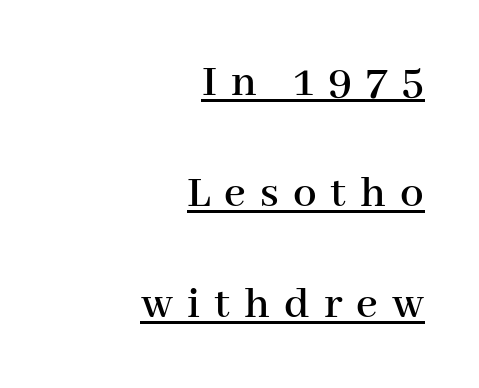
The image shows 47 px serif type, upright; set right-aligned, loose line spacing (2.36x), unusually wide letter spacing (+0.3 em), underlined; high stroke contrast and a medium x-height.
